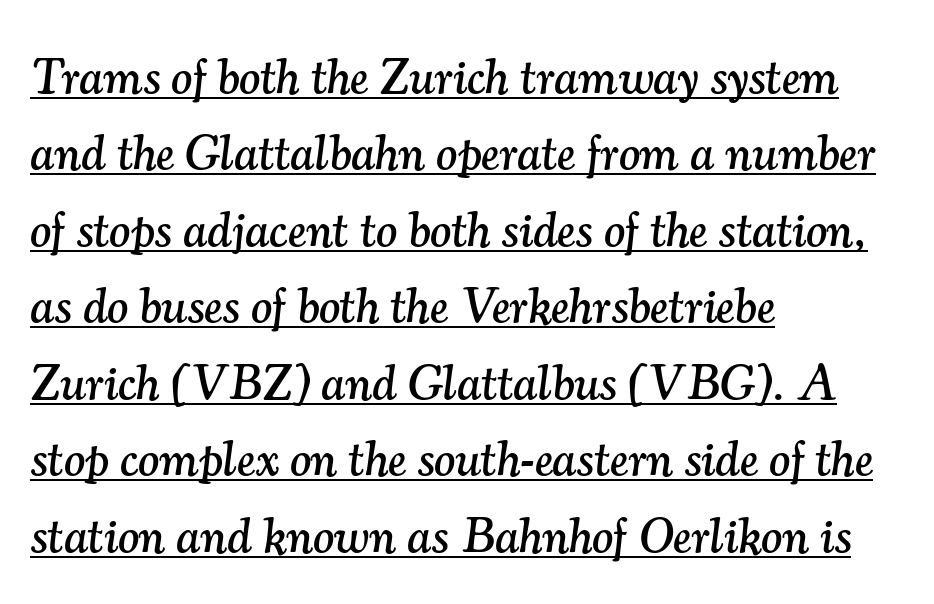
The image shows 50 px serif type, italic (leaning right); set left-aligned, normal line spacing (1.53x), normal letter spacing, underlined; medium stroke contrast and a small x-height.
